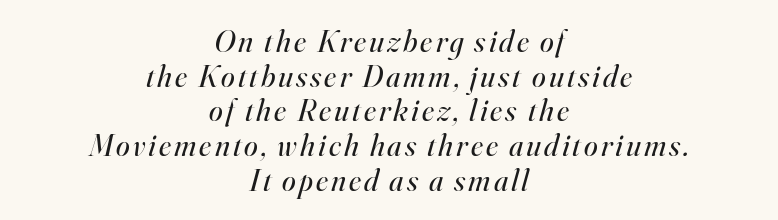
Varying glyph widths throughout — classic text-font behaviour. Descenders hang freely into open space. Does the leading feel generous? Not at all — it's pinched. Unbolded letterforms with no extra heft.
